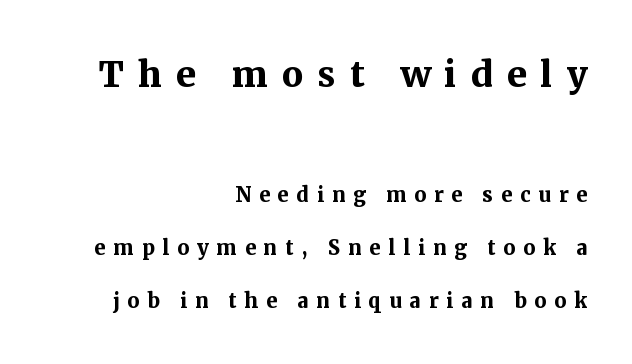
{"serif": "yes", "italic": "no", "bold": "yes", "weight": "semibold", "width": "normal", "stroke_contrast": "medium", "x_height": "medium", "monospaced": "no", "underline": "no", "align": "right", "line_spacing": "loose", "line_spacing_ratio": 1.97, "letter_spacing": "wide", "letter_spacing_em": 0.29, "larger_block": "first", "size_ratio": 1.78, "glyph_px": 48}
